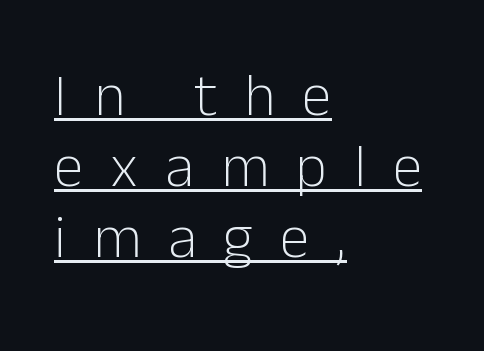
The image shows 60 px light sans-serif type, upright; set left-aligned, line spacing 1.18x, unusually wide letter spacing (+0.45 em), underlined; low stroke contrast and a medium x-height.
